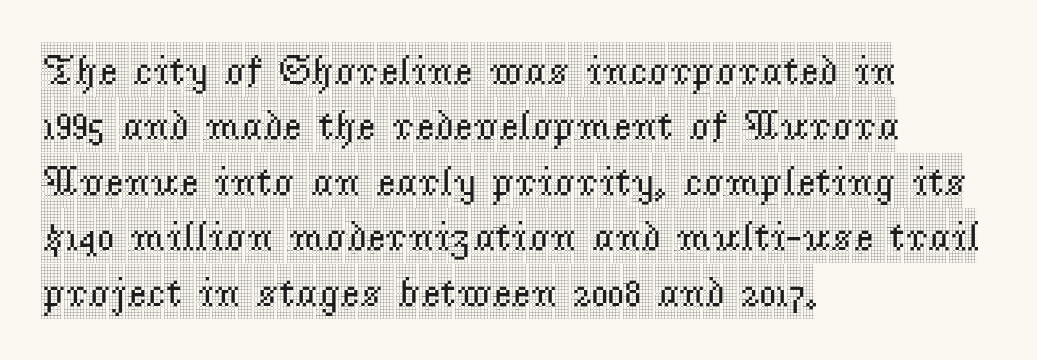
Letter spacing: default. Note the varied advance widths — an 'i' is clearly narrower than an 'm'. Unlike italic type, these characters show no tilt at all. Rule under the text: the space is simply empty. The ragged edge is on the right, which tells us the setting is flush left. These lines are composed in type with serifs.
